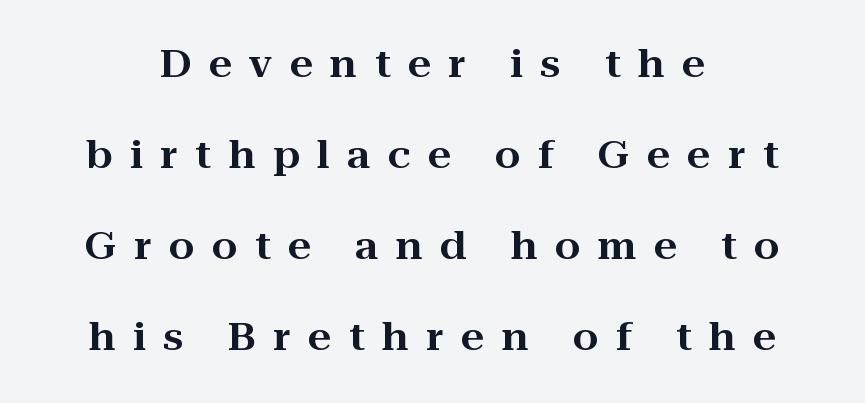
Q: Is the text italic (slanted)? A: No, it is upright.
Q: Is the typeface a serif or a sans-serif typeface? A: Serif.
Q: Is the text underlined? A: No.
Q: How is the paragraph aligned? A: Centered.
Q: Is the spacing between letters normal or unusually wide? A: Unusually wide.
Q: Is the spacing between lines tight, normal or loose? A: Loose.
Q: Width (condensed, normal, or wide)? A: Wide.
Q: Stroke contrast? A: High.
Q: x-height? A: Medium.
Q: Monospaced? A: No.
